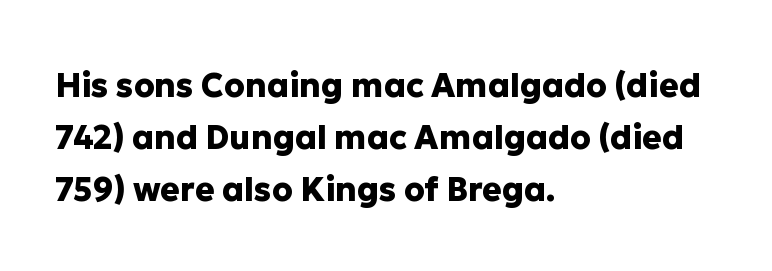
Upright lettering throughout. As a designer I'd log this as weight 700, bold. Descenders are the only things crossing below the line. What stands out about the letter spacing? Nothing — it is the standard amount. The setting favours the left margin, as ordinary paragraphs usually do. Note the varied advance widths — an 'i' is clearly narrower than an 'm'.
